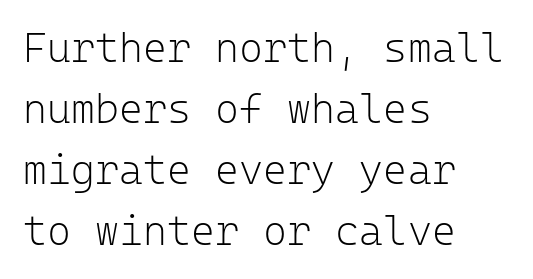
{"serif": "no", "italic": "no", "bold": "no", "weight": "light", "width": "normal", "stroke_contrast": "low", "x_height": "medium", "monospaced": "yes", "underline": "no", "align": "left", "line_spacing": "normal", "line_spacing_ratio": 1.49, "letter_spacing": "normal", "letter_spacing_em": 0.0, "glyph_px": 41}
